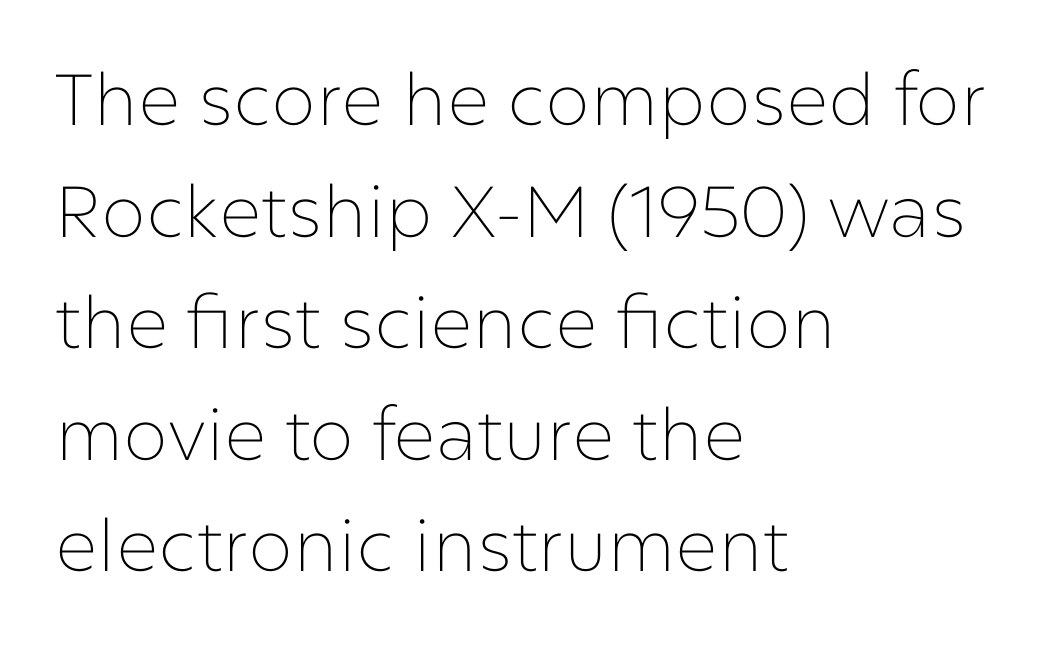
The image shows 72 px thin sans-serif type, upright; set left-aligned, normal line spacing (1.55x), normal letter spacing, not underlined; low stroke contrast and a medium x-height.
